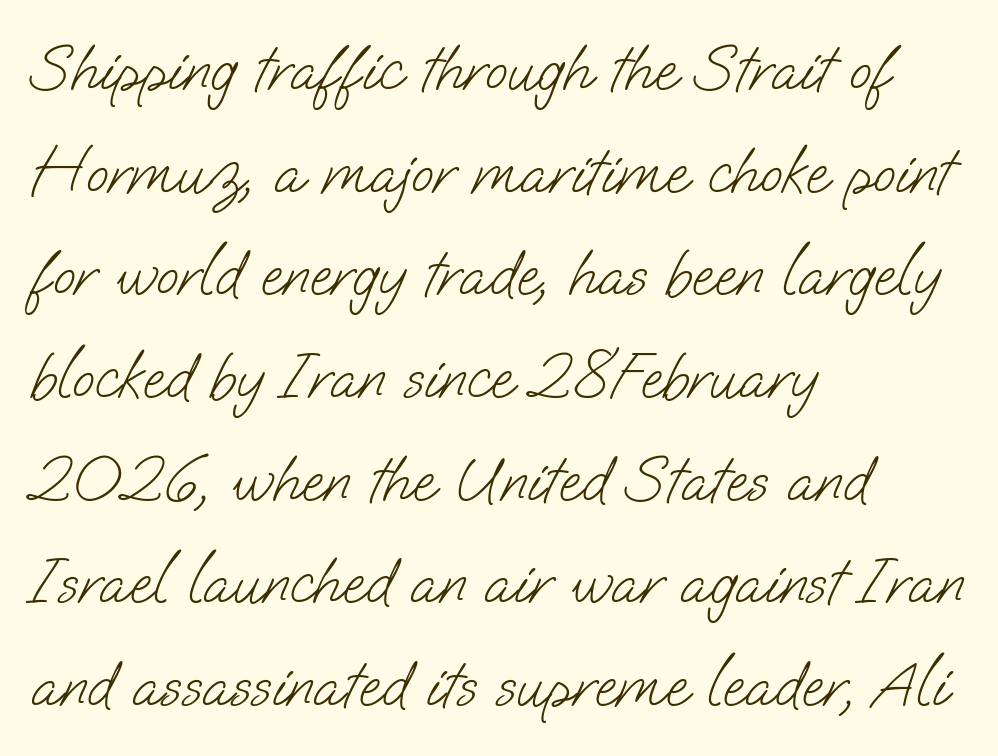
{"serif": "no", "bold": "no", "weight": "light", "width": "normal", "stroke_contrast": "low", "x_height": "small", "monospaced": "no", "underline": "no", "align": "left", "line_spacing": "normal", "line_spacing_ratio": 1.58, "letter_spacing": "normal", "letter_spacing_em": 0.0, "glyph_px": 65}
